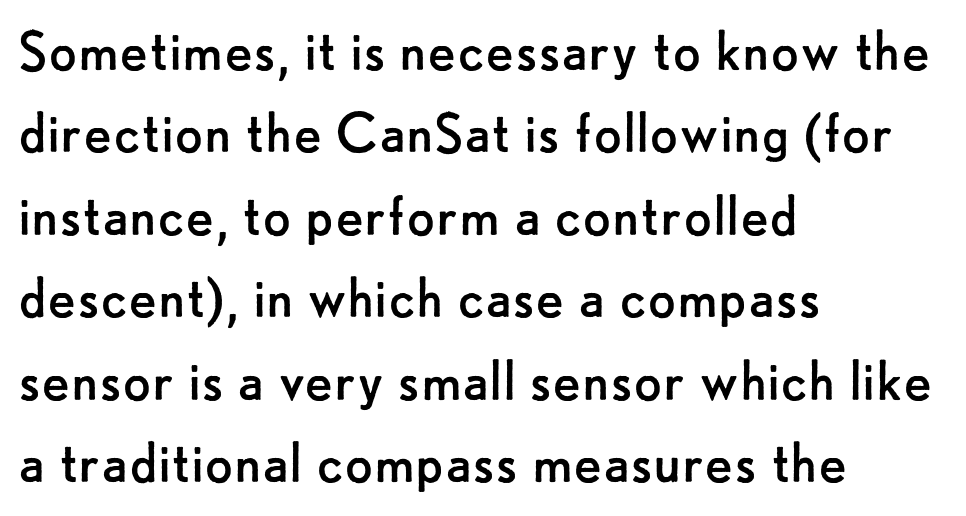
The image shows 66 px regular-weight sans-serif type, upright; set left-aligned, normal line spacing (1.25x), normal letter spacing, not underlined; low stroke contrast and a small x-height.
